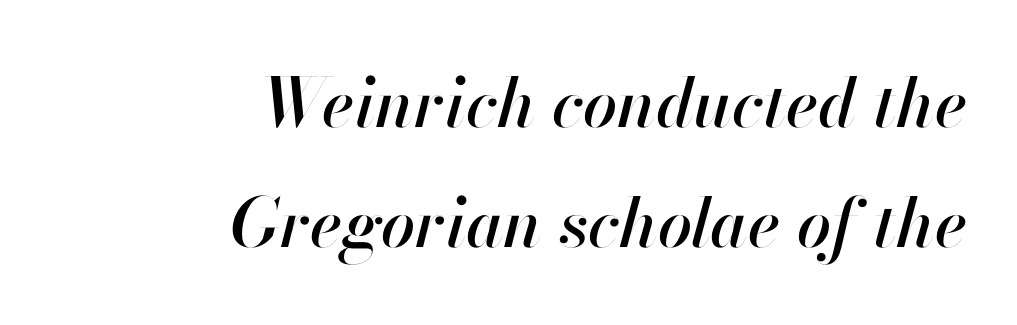
Q: Is the text italic (slanted)? A: Yes, it leans right by about 13 degrees.
Q: Is the text underlined? A: No.
Q: How is the paragraph aligned? A: Right-aligned.
Q: Is the spacing between letters normal or unusually wide? A: Normal.
Q: Width (condensed, normal, or wide)? A: Normal.
Q: Stroke contrast? A: High.
Q: x-height? A: Small.
Q: Monospaced? A: No.
